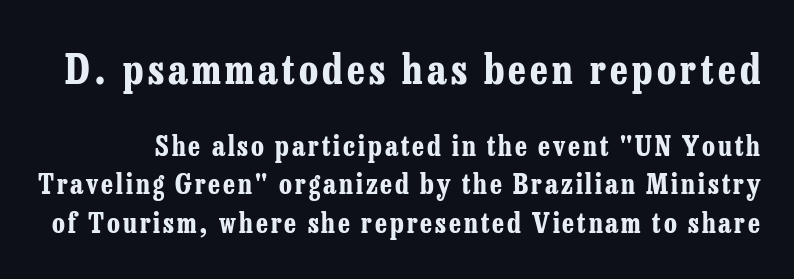
Here the first block reads like a headline and the second like body copy. Nope, not italic — everything's standing straight. A full-strength bold gives these letters their thick strokes. The block of text has a typical density, with ordinary space between rows.
